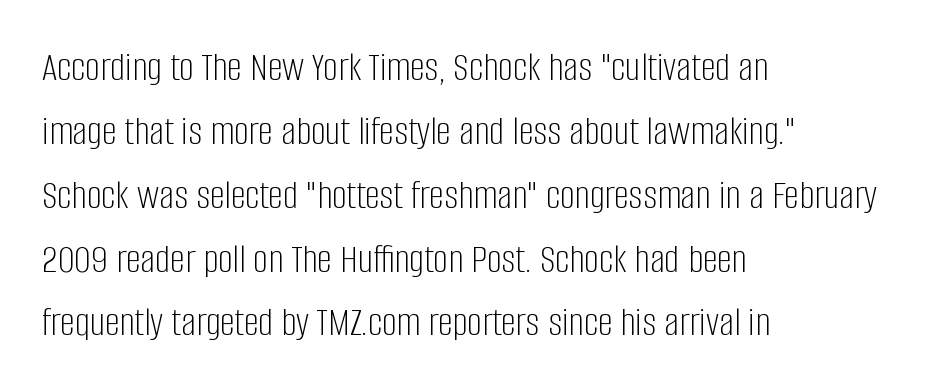
{"serif": "no", "italic": "no", "bold": "no", "weight": "light", "width": "condensed", "stroke_contrast": "low", "x_height": "large", "monospaced": "no", "underline": "no", "align": "left", "line_spacing": "normal", "line_spacing_ratio": 1.52, "letter_spacing": "normal", "letter_spacing_em": 0.0, "glyph_px": 42}
